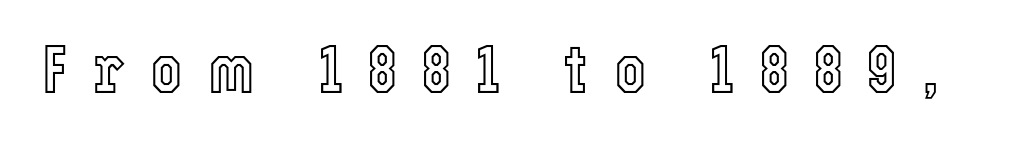
The image shows 68 px condensed type, upright; set unusually wide letter spacing (+0.37 em), not underlined; a medium x-height.
